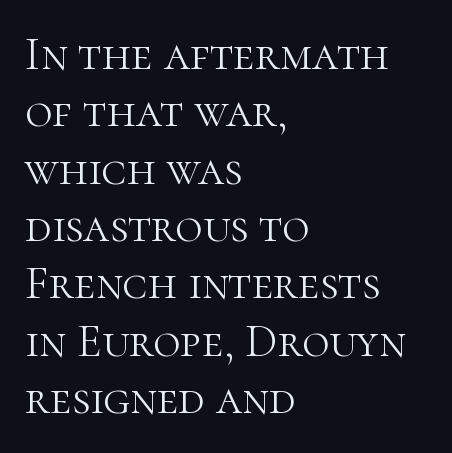
{"serif": "yes", "italic": "no", "bold": "no", "weight": "light", "width": "normal", "stroke_contrast": "high", "x_height": "medium", "monospaced": "no", "underline": "no", "align": "left", "line_spacing_ratio": 1.22, "letter_spacing": "normal", "letter_spacing_em": 0.0, "glyph_px": 47}
